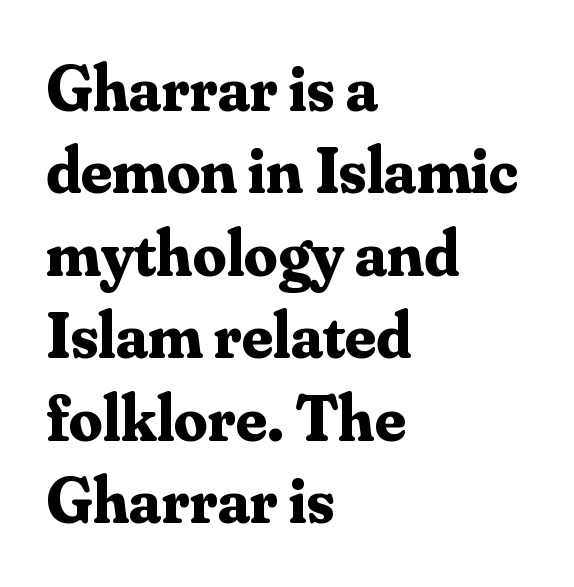
Q: Is the text bold? A: Yes.
Q: Is the text italic (slanted)? A: No, it is upright.
Q: Is the typeface a serif or a sans-serif typeface? A: Serif.
Q: Is the text underlined? A: No.
Q: How is the paragraph aligned? A: Left-aligned.
Q: Is the spacing between letters normal or unusually wide? A: Normal.
Q: Is the spacing between lines tight, normal or loose? A: Normal.
Q: Width (condensed, normal, or wide)? A: Normal.
Q: Stroke contrast? A: Medium.
Q: x-height? A: Small.
Q: Monospaced? A: No.
